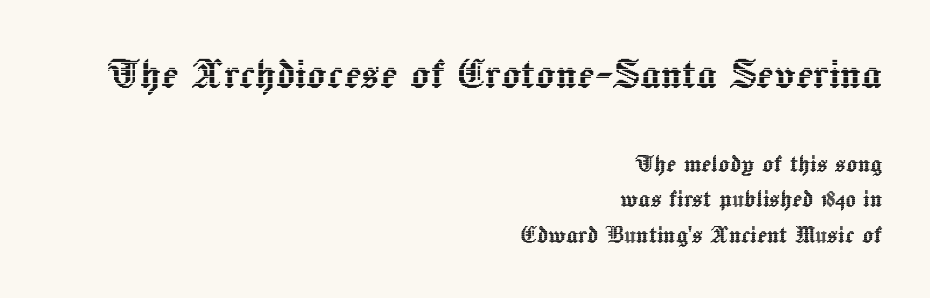
{"italic": "no", "width": "normal", "x_height": "medium", "monospaced": "no", "underline": "no", "align": "right", "line_spacing_ratio": 1.22, "letter_spacing": "normal", "letter_spacing_em": 0.0, "larger_block": "first", "size_ratio": 1.72, "glyph_px": 50}
